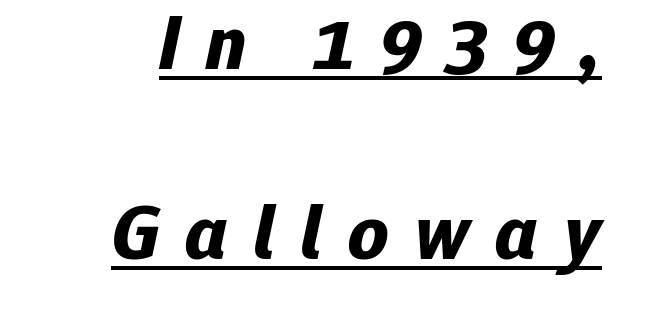
The rendering uses natural spacing where letterforms have individual widths. Typesetter's note: full bold, strokes at maximum text heaviness. Italic? Definitely — the glyphs are oblique. If you measured baseline to baseline, you'd find a long distance.
